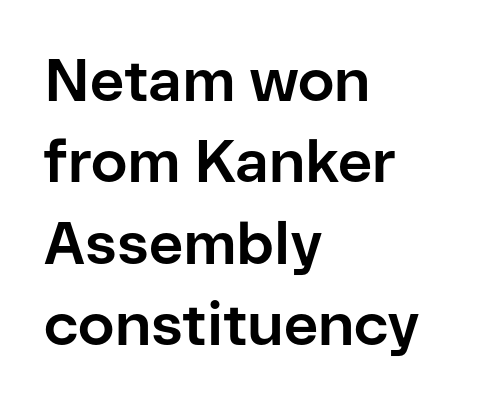
Horizontal bands of white between lines are of average thickness. A typesetter would label this face a sans. Each line starts at the same left margin while the right side varies. On the weight axis this lands at bold, roughly 700. Quick note: underline off.
